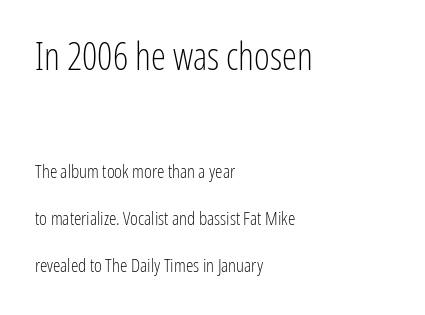
{"serif": "no", "italic": "no", "bold": "no", "weight": "light", "width": "condensed", "stroke_contrast": "low", "x_height": "medium", "monospaced": "no", "underline": "no", "align": "left", "line_spacing": "loose", "line_spacing_ratio": 2.48, "letter_spacing": "normal", "letter_spacing_em": 0.0, "larger_block": "first", "size_ratio": 2.0, "glyph_px": 38}
